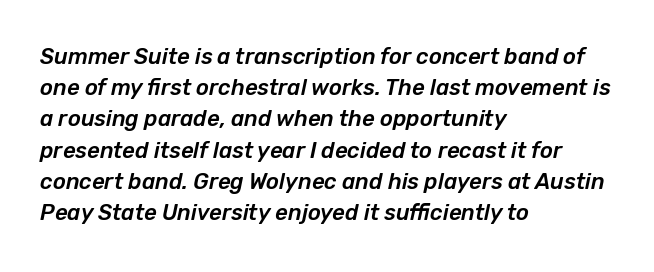
Q: Is the text italic (slanted)? A: Yes, it leans right by about 12 degrees.
Q: Is the text underlined? A: No.
Q: How is the paragraph aligned? A: Left-aligned.
Q: Is the spacing between letters normal or unusually wide? A: Normal.
Q: Is the spacing between lines tight, normal or loose? A: Normal.
